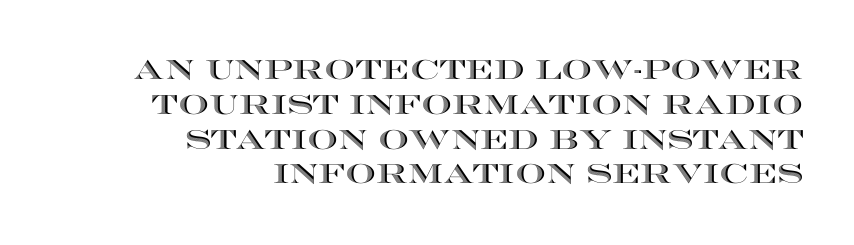
Q: Is the text italic (slanted)? A: No, it is upright.
Q: Is the text underlined? A: No.
Q: How is the paragraph aligned? A: Right-aligned.
Q: Is the spacing between letters normal or unusually wide? A: Normal.
Q: Is the spacing between lines tight, normal or loose? A: Normal.
